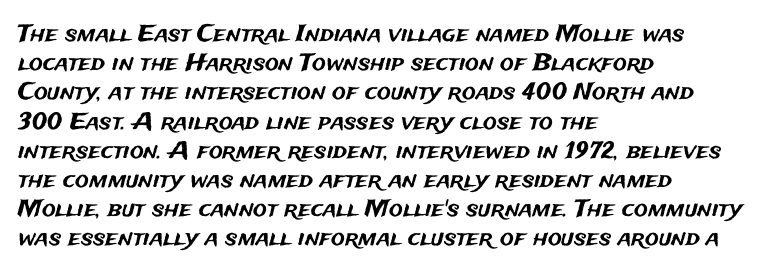
Interline gaps are of average width in this sample. Short note: letters normally spaced. The strip under each line holds only bare page. Which margin do the lines hug? The left one — the right edge is uneven.
